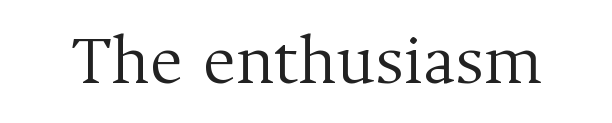
Q: Is the text bold? A: No.
Q: Is the text italic (slanted)? A: No, it is upright.
Q: Is the typeface a serif or a sans-serif typeface? A: Serif.
Q: Is the text underlined? A: No.
Q: Is the spacing between letters normal or unusually wide? A: Normal.
Q: Width (condensed, normal, or wide)? A: Normal.
Q: Stroke contrast? A: Medium.
Q: x-height? A: Medium.
Q: Monospaced? A: No.
